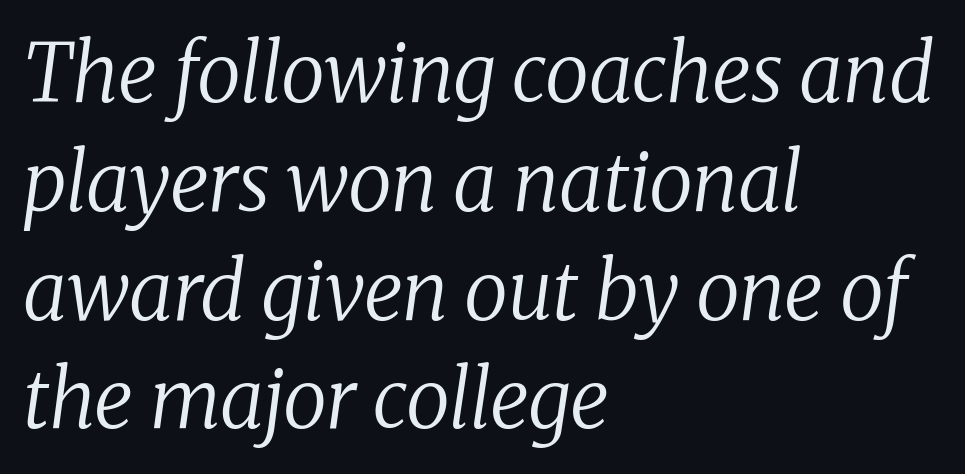
The image shows 80 px regular-weight serif type, italic (leaning right); set left-aligned, normal line spacing (1.36x), normal letter spacing, not underlined; low stroke contrast and a medium x-height.
